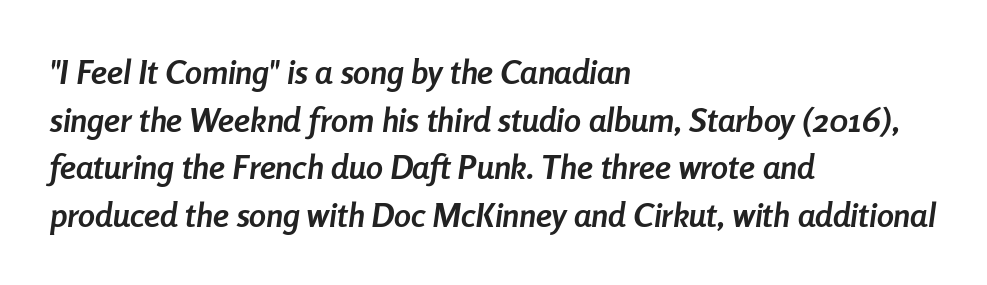
The image shows 34 px semibold, condensed type, italic (leaning right); set left-aligned, normal line spacing (1.4x), normal letter spacing, not underlined; low stroke contrast and a medium x-height.
